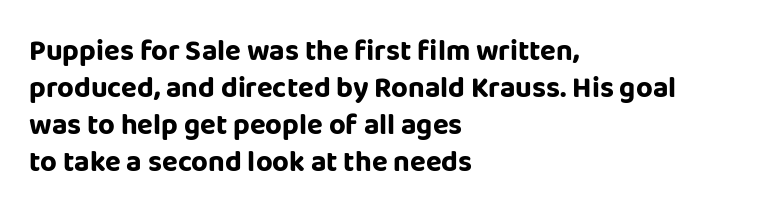
The image shows 29 px bold sans-serif type, upright; set left-aligned, normal line spacing (1.28x), normal letter spacing, not underlined; low stroke contrast and a large x-height.
